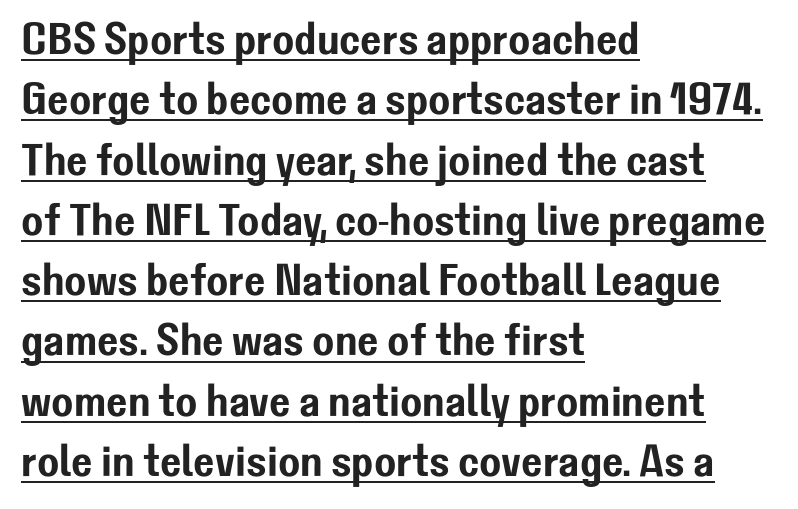
The image shows 45 px sans-serif type, upright; set left-aligned, normal line spacing (1.34x), normal letter spacing, underlined; low stroke contrast and a medium x-height.
